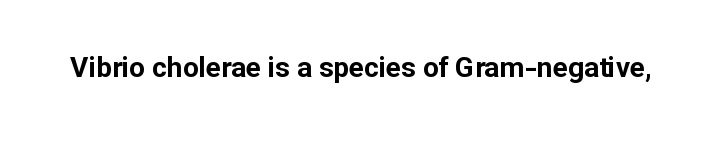
Q: Is the text bold? A: Yes.
Q: Is the text italic (slanted)? A: No, it is upright.
Q: Is the typeface a serif or a sans-serif typeface? A: Sans-serif.
Q: Is the text underlined? A: No.
Q: Is the spacing between letters normal or unusually wide? A: Normal.
Q: Width (condensed, normal, or wide)? A: Normal.
Q: Stroke contrast? A: Low.
Q: x-height? A: Medium.
Q: Monospaced? A: No.
